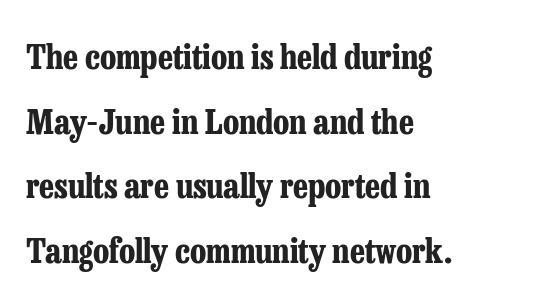
Students, note that the glyphs here touch the page at normal intervals. Reading down the column, the eye jumps a long way to each next line. Is there any slant? The stems are plumb. Weight check: bold — yes, fully. The characters display serif detailing at their extremities.
